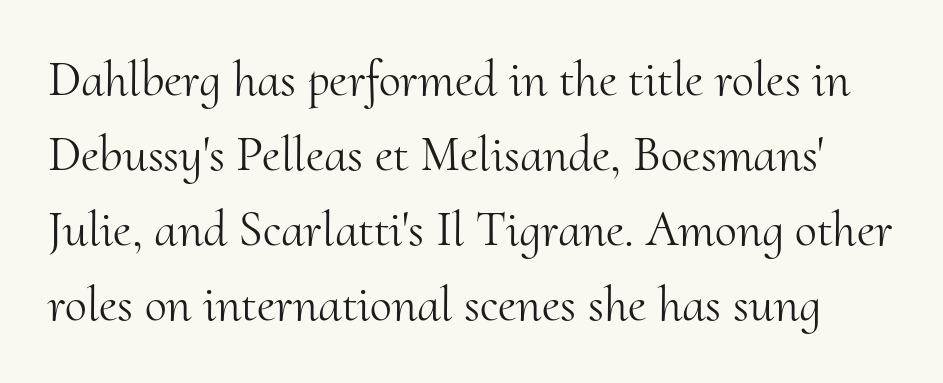
Q: Is the text bold? A: No.
Q: Is the text italic (slanted)? A: No, it is upright.
Q: Is the typeface a serif or a sans-serif typeface? A: Serif.
Q: Is the text underlined? A: No.
Q: Is the spacing between letters normal or unusually wide? A: Normal.
Q: Is the spacing between lines tight, normal or loose? A: Normal.
Q: Width (condensed, normal, or wide)? A: Normal.
Q: Stroke contrast? A: Medium.
Q: x-height? A: Small.
Q: Monospaced? A: No.
